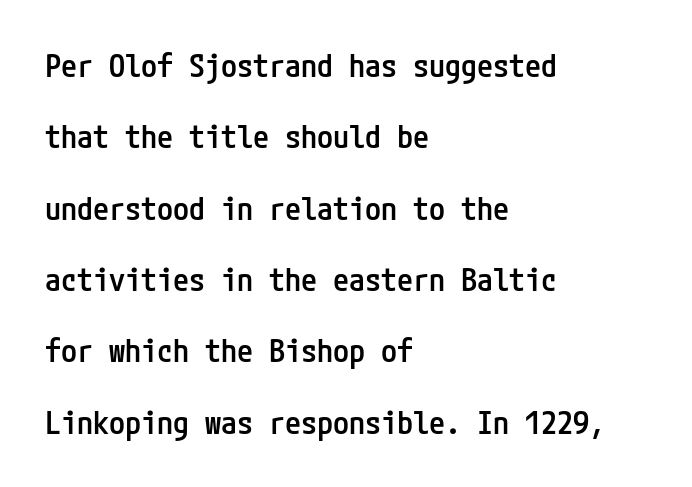
{"serif": "no", "italic": "no", "bold": "semi", "weight": "semibold", "width": "condensed", "stroke_contrast": "low", "x_height": "medium", "underline": "no", "align": "left", "line_spacing": "loose", "line_spacing_ratio": 2.23, "letter_spacing": "normal", "letter_spacing_em": 0.0, "glyph_px": 32}
